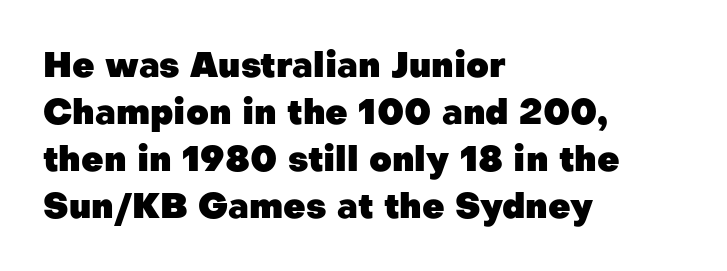
The specimen reads as upright at a glance. Each new line begins a customary step beneath the previous one. This sample has the flowing, uneven cadence of proportional lettering. Typeset ragged right — the left edge is the straight one.
